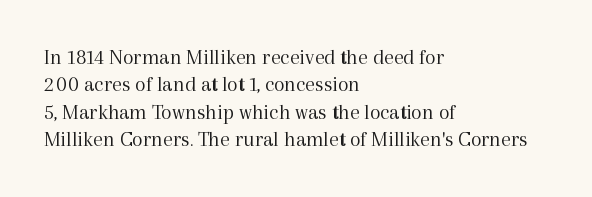
The image shows 22 px text type, upright; set left-aligned, normal line spacing (1.25x), normal letter spacing, not underlined.
